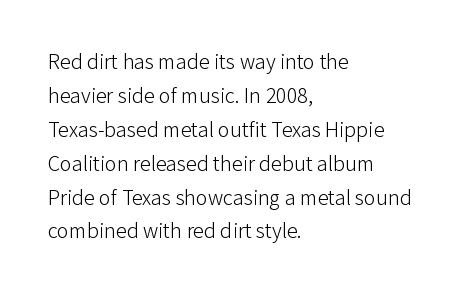
These lines stack with their left ends in a neat column. Any mark beneath the type? The region is blank. Short note: letters normally spaced. The type sits square on the baseline with zero lean.
